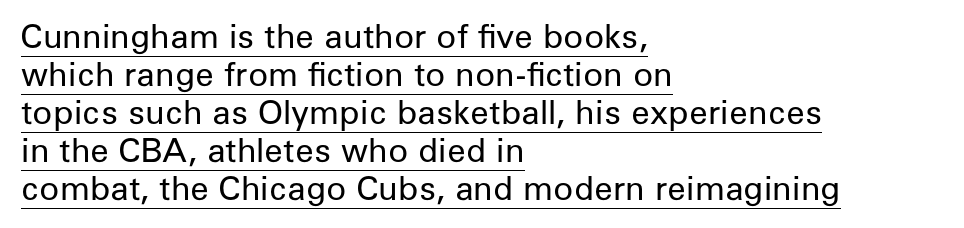
The image shows 33 px regular-weight sans-serif type, upright; set left-aligned, tight line spacing (1.15x), normal letter spacing, underlined; low stroke contrast and a medium x-height.
